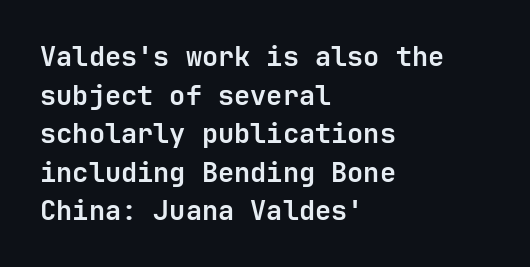
The image shows 27 px bold type, upright; set left-aligned, normal line spacing (1.43x), normal letter spacing, not underlined.
